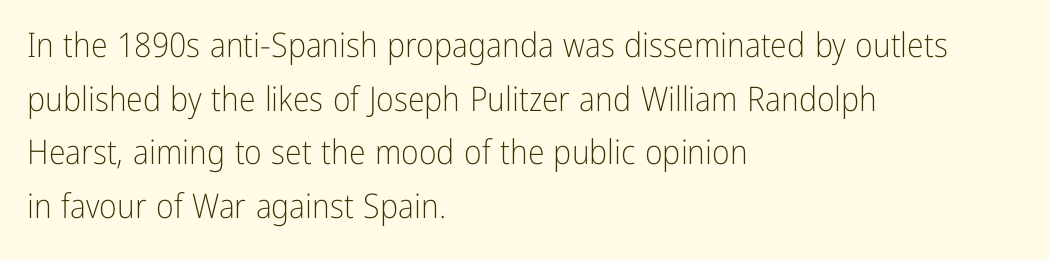
{"serif": "no", "italic": "no", "bold": "no", "weight": "light", "width": "condensed", "stroke_contrast": "low", "x_height": "medium", "monospaced": "no", "underline": "no", "align": "left", "line_spacing": "normal", "line_spacing_ratio": 1.58, "letter_spacing": "normal", "letter_spacing_em": 0.0, "glyph_px": 34}
